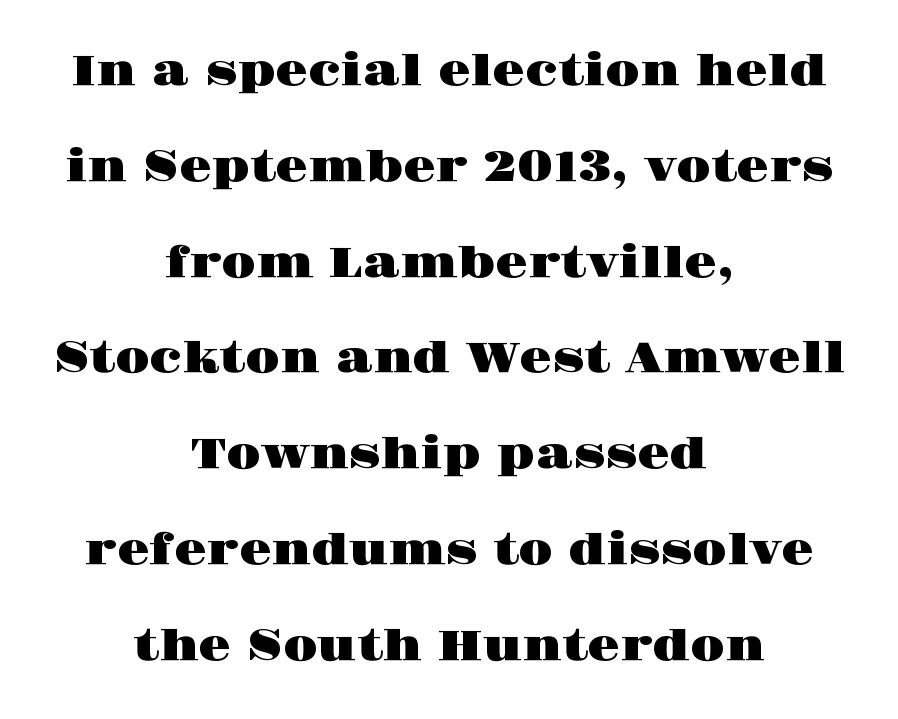
The image shows 42 px wide serif type, upright; set centered, loose line spacing (2.28x), normal letter spacing, not underlined; high stroke contrast and a large x-height.
